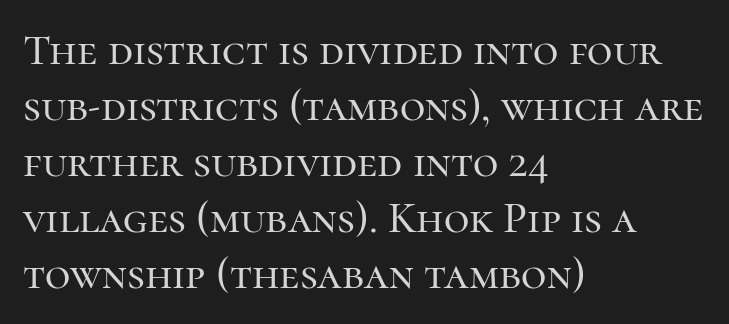
Vertically, the passage feels balanced, rows spaced as you'd expect. Does the lettering tilt? It doesn't — this is upright. The foot of each line stays bare and open. In terms of letterform style, serifs are clearly present. Default kerning and tracking; the words read as compact shapes.
